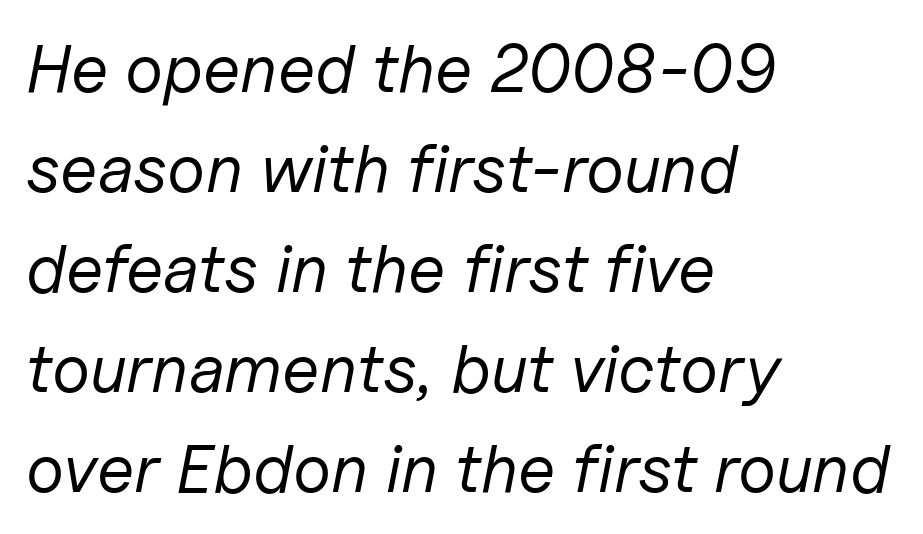
{"italic": "yes", "lean": "right", "slant_degrees": 11, "bold": "no", "weight": "regular", "width": "normal", "stroke_contrast": "low", "x_height": "medium", "monospaced": "no", "underline": "no", "align": "left", "line_spacing": "normal", "line_spacing_ratio": 1.47, "letter_spacing": "normal", "letter_spacing_em": 0.0, "glyph_px": 68}
